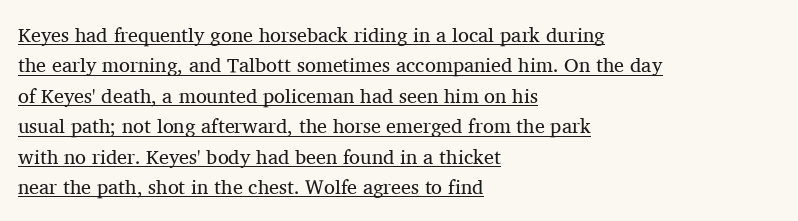
The horizontal fit of the characters is conventional and even. The leading is moderate, giving the passage an even texture. These glyphs show unthickened strokes, regular width or finer. Compared with a centered layout, this one pins lines to the left instead. A typesetter would mark this as roman, not italic. Is there an underline? Yes — a line sits under the letters.
